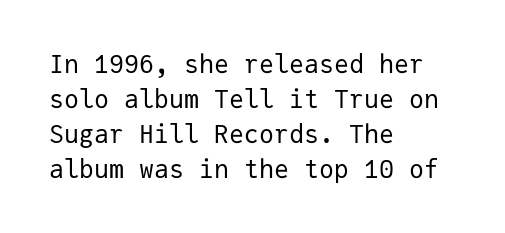
{"italic": "no", "bold": "no", "underline": "no", "align": "left", "line_spacing": "normal", "line_spacing_ratio": 1.4, "letter_spacing": "normal", "letter_spacing_em": 0.0, "glyph_px": 25}
